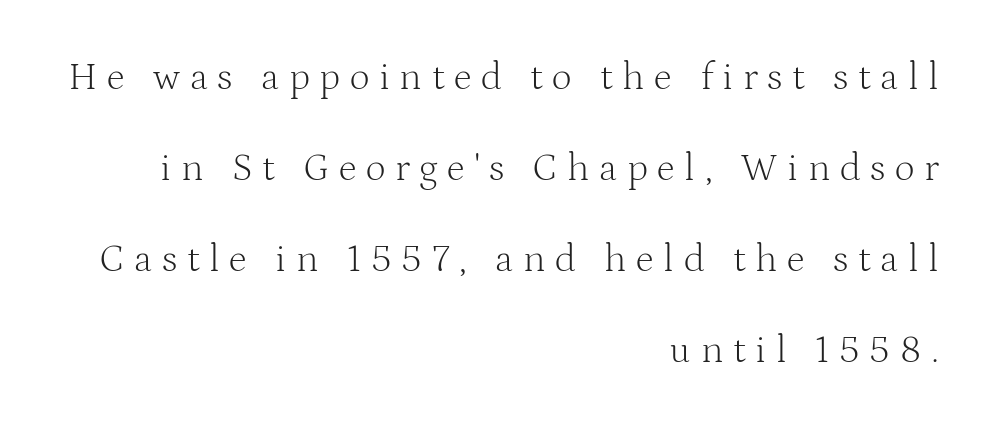
Layout note: lines flush right. What's the leading like? Stretched, with rows far apart. Bare-footed words on every line. Designer's note — italics off, roman on. Spacing between characters has been opened up far beyond the box default.
